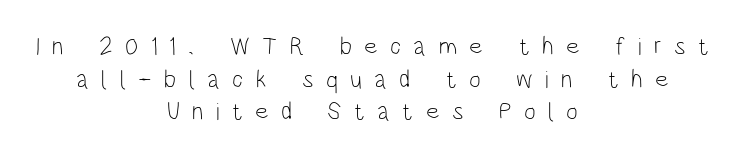
Compared with a flush-left layout, this one balances lines on the center instead. The specimen reads as upright at a glance. This sample uses expanded letter spacing, leaving extra air between glyphs. Bold? No — there's no thickening of the strokes. Lines of text with bare space underneath. One glance says typical: line gaps are just what's usual.
